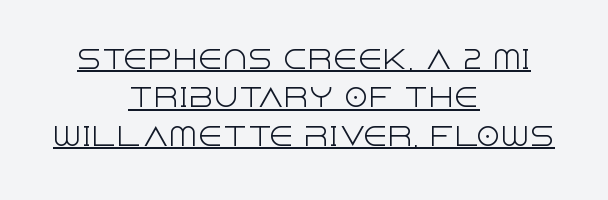
{"italic": "no", "bold": "no", "underline": "yes", "align": "center", "line_spacing": "normal", "line_spacing_ratio": 1.54, "letter_spacing": "normal", "letter_spacing_em": 0.0, "glyph_px": 25}
